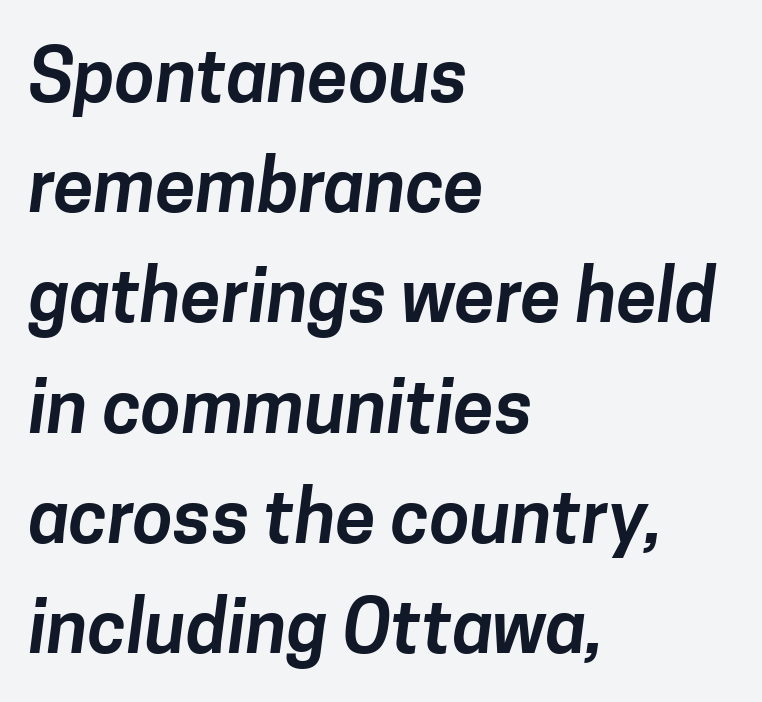
Q: Is the typeface a serif or a sans-serif typeface? A: Sans-serif.
Q: Is the text underlined? A: No.
Q: How is the paragraph aligned? A: Left-aligned.
Q: Is the spacing between letters normal or unusually wide? A: Normal.
Q: Is the spacing between lines tight, normal or loose? A: Normal.
Q: Width (condensed, normal, or wide)? A: Normal.
Q: Stroke contrast? A: Low.
Q: x-height? A: Medium.
Q: Monospaced? A: No.
